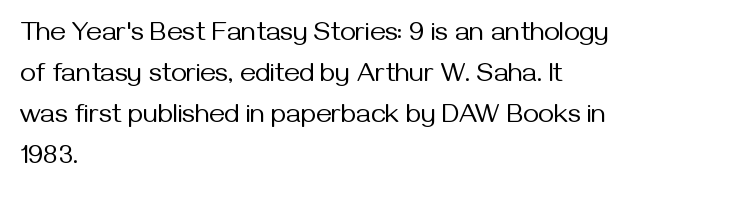
On a weight scale, this lands at 450 or below. The passage shown has conventional tracking throughout. A normal amount of white space separates one row of letters from the next. The rag falls on the right side of this text block.
